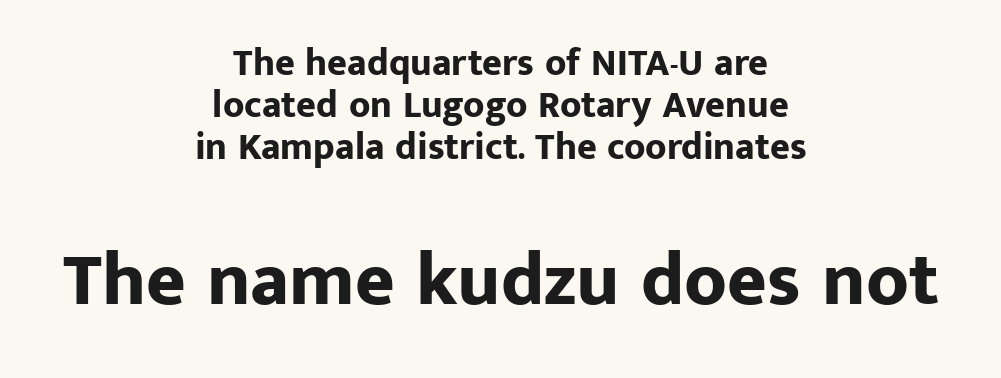
The image shows 76 px bold sans-serif type, upright; set centered, tight line spacing (1.1x), normal letter spacing, not underlined; the second (bottom) block is 2.0x larger; low stroke contrast and a medium x-height.
